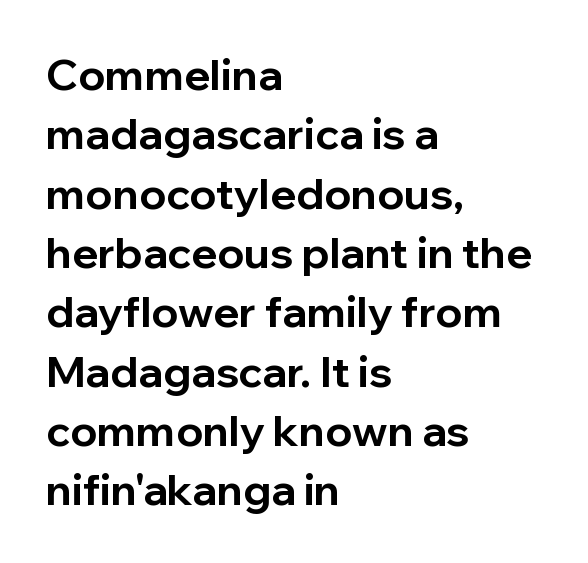
The image shows 43 px bold sans-serif type, upright; set left-aligned, normal line spacing (1.38x), normal letter spacing, not underlined; low stroke contrast and a medium x-height.
